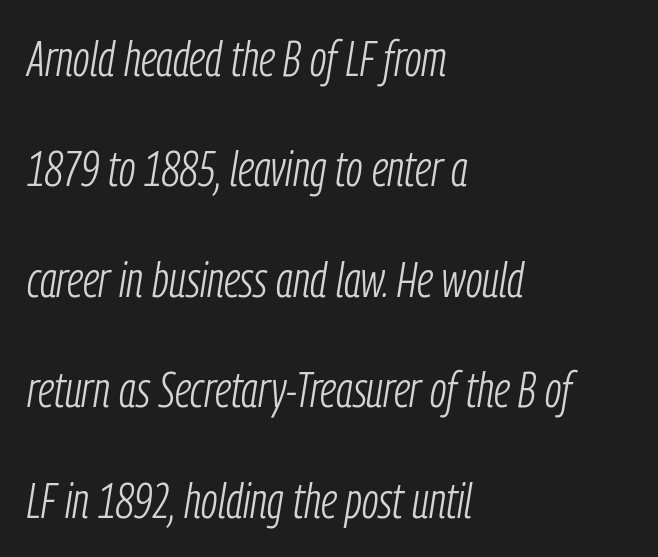
The image shows 50 px light, condensed type, italic (leaning right); set left-aligned, loose line spacing (2.21x), normal letter spacing, not underlined; low stroke contrast and a medium x-height.
